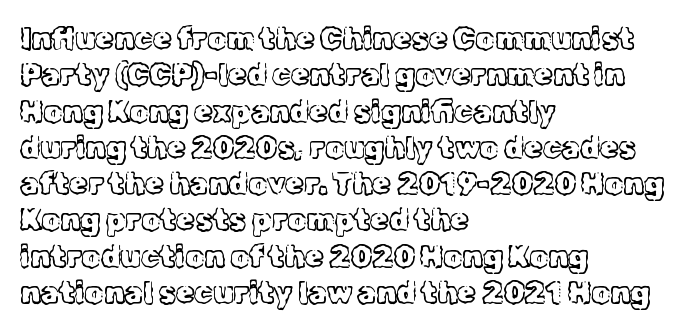
Anything drawn beneath the words? Only blank space. The lettering holds an erect, upright posture throughout. The font sits on the lighter half of the weight spectrum, regular included. Each letter keeps its own natural width here, so spacing adapts to shape. The horizontal fit of the characters is conventional and even.
